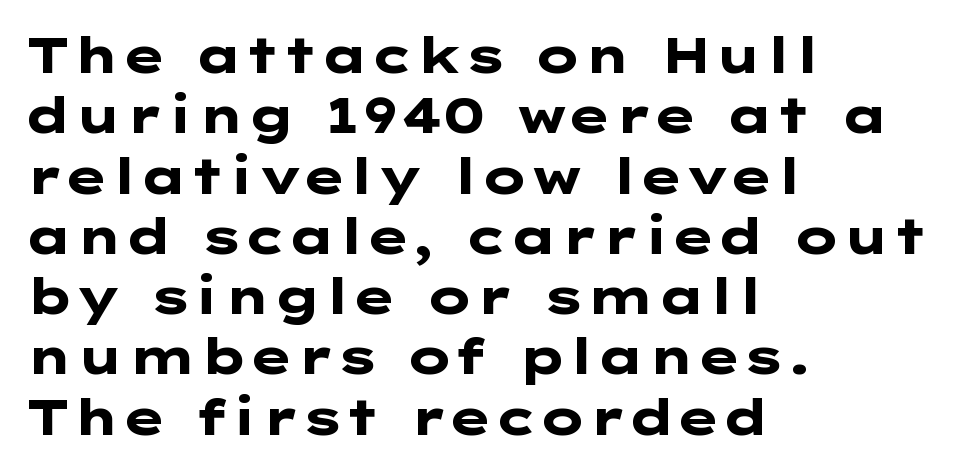
The image shows 49 px heavy, wide sans-serif type, upright; set left-aligned, line spacing 1.23x, normal letter spacing, not underlined; low stroke contrast and a medium x-height.
